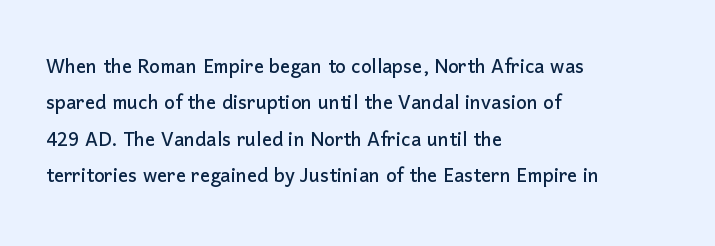
The image shows 25 px text type, upright; set left-aligned, normal line spacing (1.46x), normal letter spacing, not underlined.
